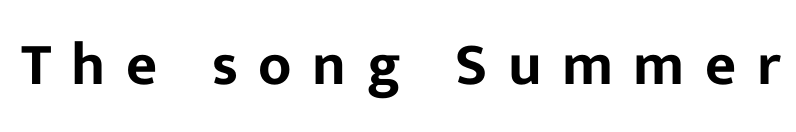
The image shows 60 px sans-serif type, upright; set unusually wide letter spacing (+0.34 em), not underlined; low stroke contrast and a medium x-height.
